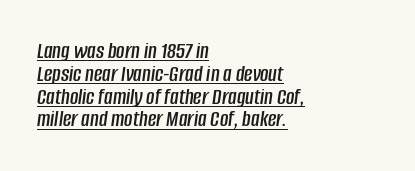
Q: Is the text italic (slanted)? A: Yes, it leans right by about 8 degrees.
Q: Is the text underlined? A: Yes.
Q: How is the paragraph aligned? A: Left-aligned.
Q: Is the spacing between letters normal or unusually wide? A: Normal.
Q: Is the spacing between lines tight, normal or loose? A: Tight.
